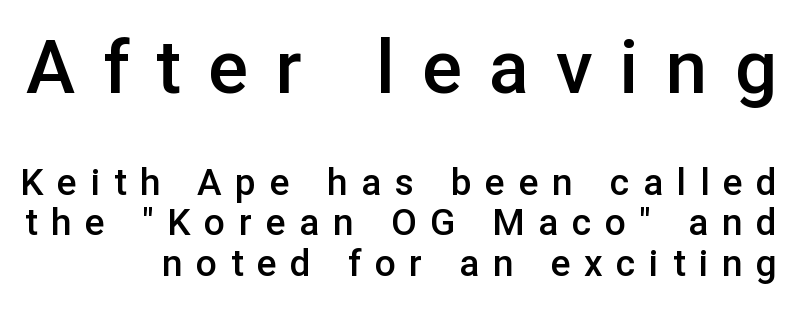
Q: Is the text bold? A: Semi-bold.
Q: Is the text italic (slanted)? A: No, it is upright.
Q: Is the typeface a serif or a sans-serif typeface? A: Sans-serif.
Q: Is the text underlined? A: No.
Q: Is the spacing between letters normal or unusually wide? A: Unusually wide.
Q: Is the spacing between lines tight, normal or loose? A: Tight.
Q: Which block of text is set in a larger size, the first (top) or the second (bottom)? A: The first (top) one.
Q: Width (condensed, normal, or wide)? A: Normal.
Q: Stroke contrast? A: Low.
Q: x-height? A: Medium.
Q: Monospaced? A: No.
